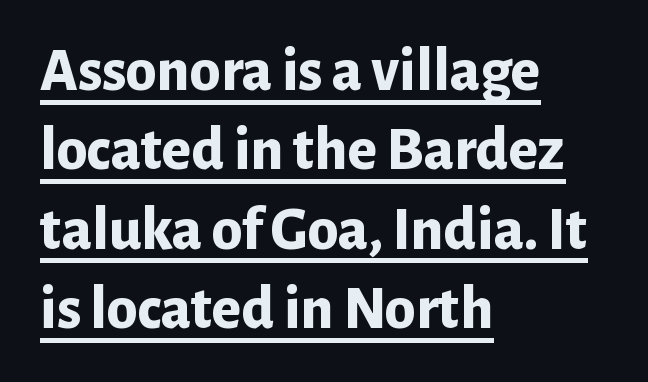
Q: Is the text bold? A: Yes.
Q: Is the text italic (slanted)? A: No, it is upright.
Q: Is the typeface a serif or a sans-serif typeface? A: Sans-serif.
Q: Is the text underlined? A: Yes.
Q: How is the paragraph aligned? A: Left-aligned.
Q: Is the spacing between letters normal or unusually wide? A: Normal.
Q: Is the spacing between lines tight, normal or loose? A: Normal.
Q: Width (condensed, normal, or wide)? A: Normal.
Q: Stroke contrast? A: Low.
Q: x-height? A: Medium.
Q: Monospaced? A: No.
